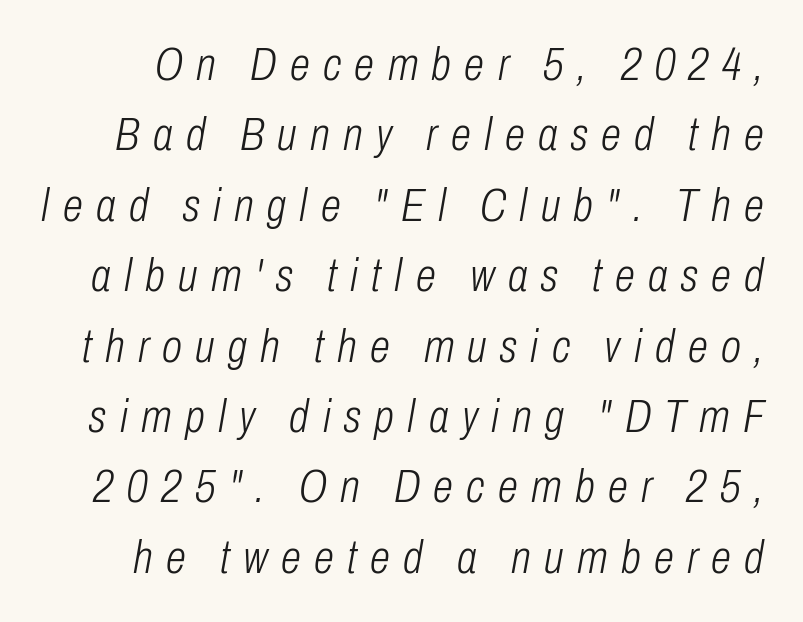
The font's italic variant was chosen for this text. Short note: letters widely spaced. Is there much room between lines? A standard amount, neither cramped nor airy. Stroke thickness stays within the range of a standard reading face or lighter. The face used here is proportionally spaced, like ordinary book or web type. Rule under the text: the space is simply empty.
